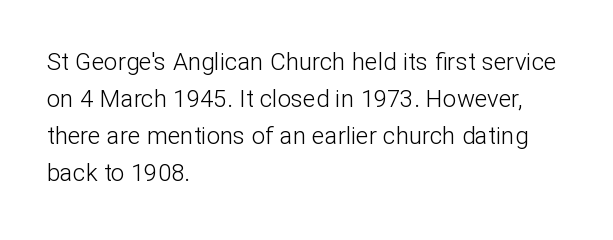
Vertical strokes here are truly vertical. Every row of glyphs begins at an identical x-position on the left. Between one letter and the next there's only the usual sliver of space. Only glyphs here, with clear space below each row.
